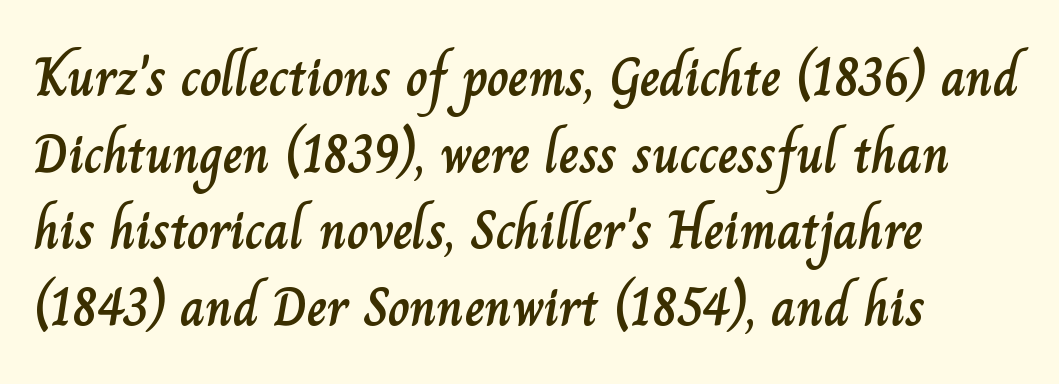
The image shows 54 px text type; set left-aligned, normal line spacing (1.42x), normal letter spacing, not underlined; low stroke contrast and a small x-height.
